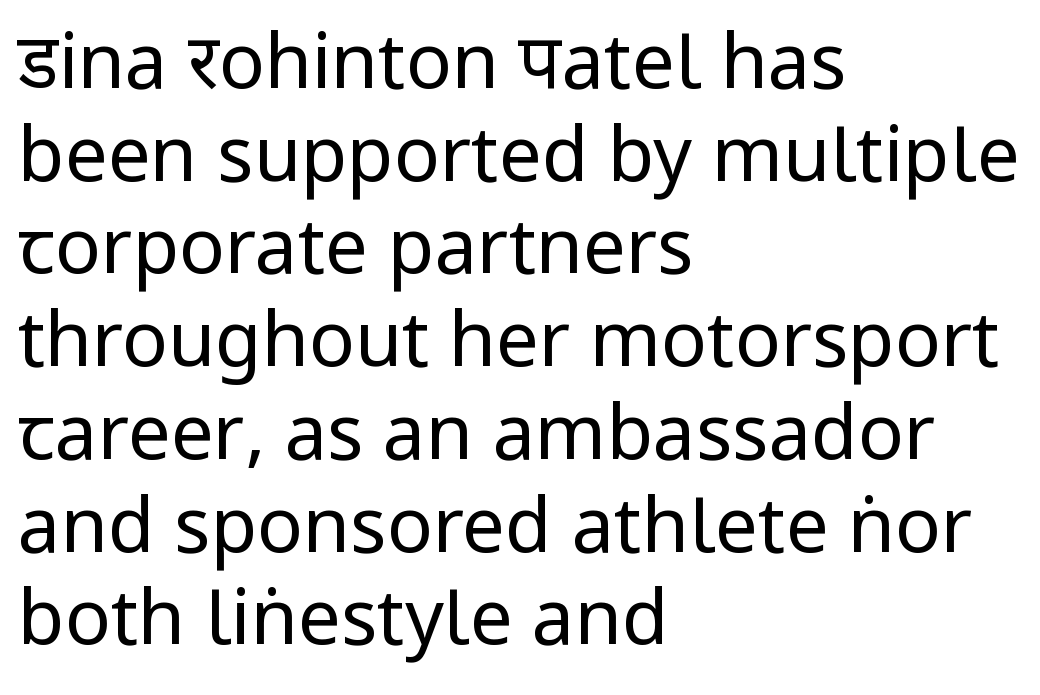
Every row of glyphs begins at an identical x-position on the left. No chunkiness to these letters — they're not bold. The rendering keeps characters at their native spacing. Is there any slant? The stems are plumb. Has an underline been added? It has not. You could not count columns in this text — the font is proportionally spaced.
